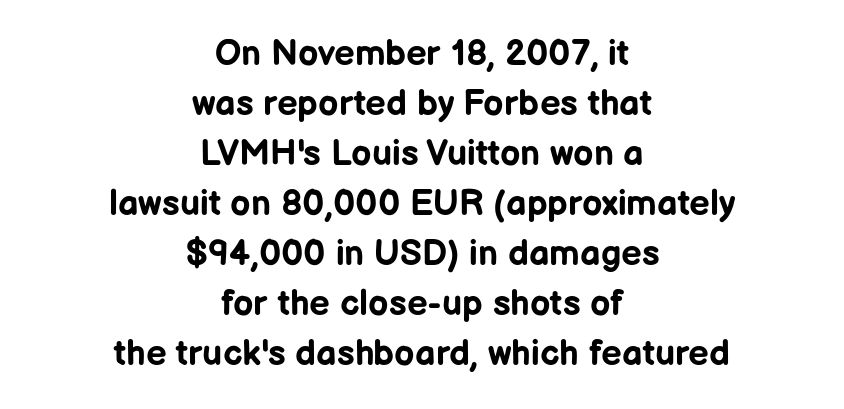
The compositor balanced each line on the midline. What's the leading like? Ordinary, nothing unusual. Glyph-to-glyph distance matches everyday printed text. A typesetter would label this face a sans. These lines are rendered in a variable-pitch font. Unmarked baselines from the first word to the last.
